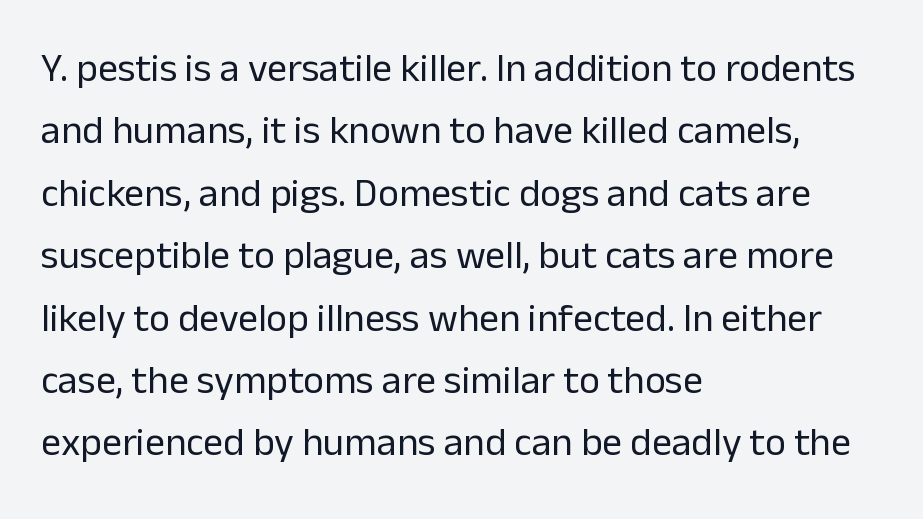
The image shows 40 px regular-weight sans-serif type, upright; set left-aligned, normal line spacing (1.56x), normal letter spacing, not underlined; low stroke contrast and a medium x-height.
